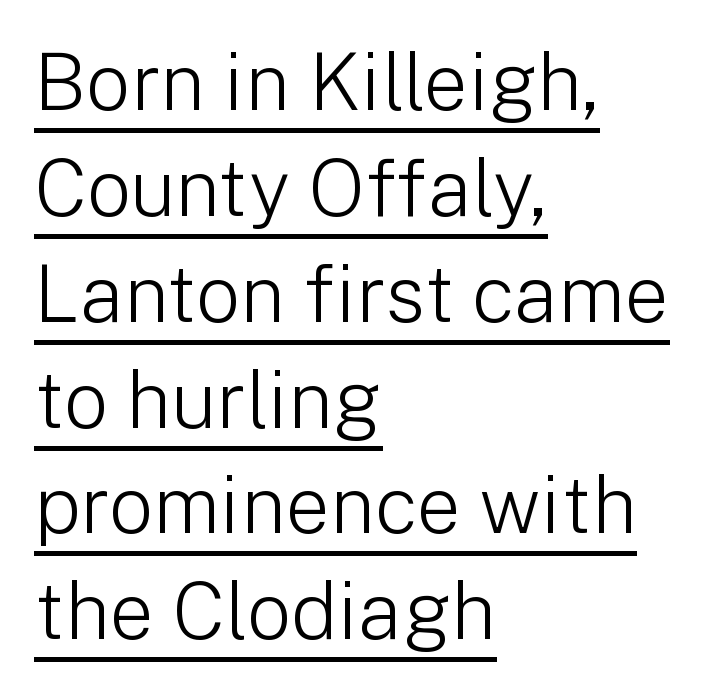
One-word summary of the alignment: left. Observe the ordinary spacing: letters are neighbours, not strangers. The strokes carry an ordinary text weight at most. The sample's only ornament is a line tracing under the words. Evenly set lines give the paragraph a standard silhouette.
